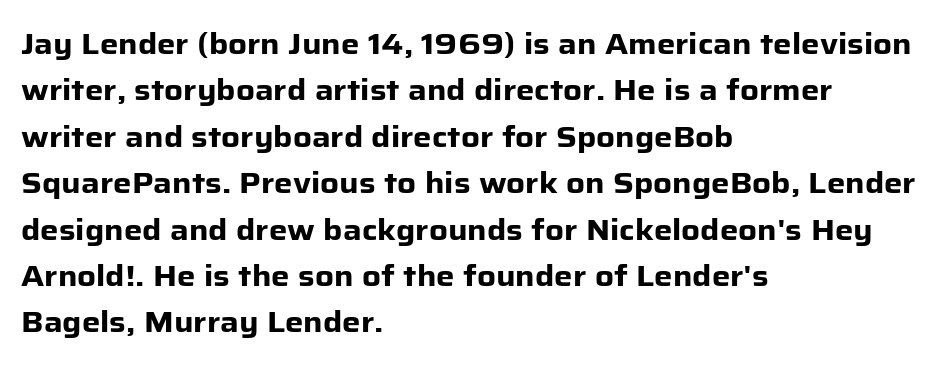
The image shows 29 px heavy sans-serif type, upright; set left-aligned, normal line spacing (1.6x), normal letter spacing, not underlined; low stroke contrast and a medium x-height.
